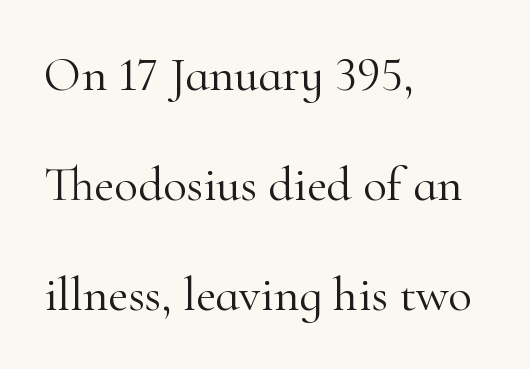
{"serif": "yes", "italic": "no", "bold": "no", "weight": "light", "width": "normal", "stroke_contrast": "high", "x_height": "small", "monospaced": "no", "underline": "no", "align": "left", "line_spacing": "loose", "line_spacing_ratio": 2.24, "letter_spacing": "normal", "letter_spacing_em": 0.0, "glyph_px": 49}
